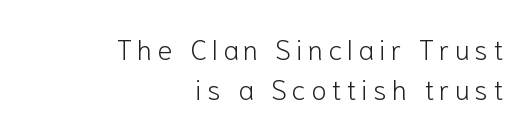
The image shows 28 px light sans-serif type, upright; set right-aligned, normal line spacing (1.43x), not underlined; low stroke contrast and a medium x-height.
